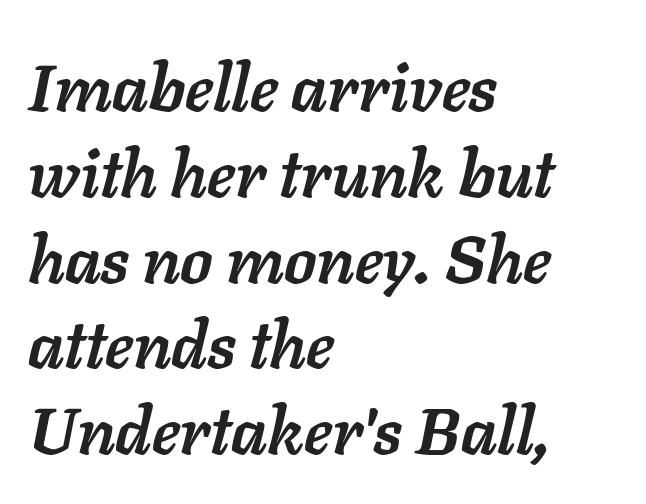
The sample has been set heavy, in full bold. The rendering applies a slant to the glyphs. Normally led — the rows are evenly, conventionally spaced. You could not count columns in this text — the font is proportionally spaced.
